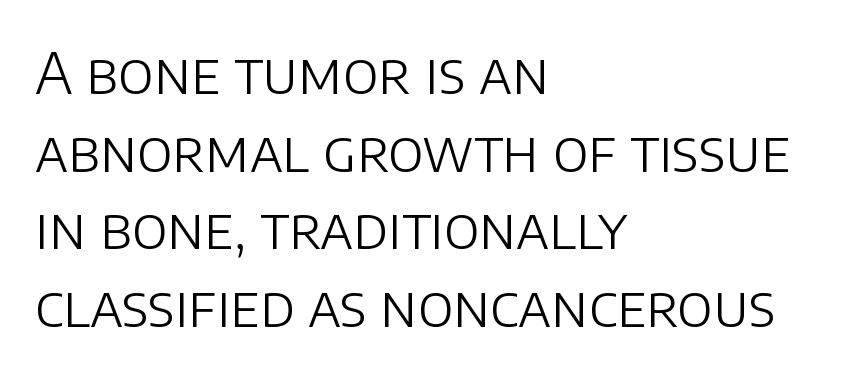
The image shows 57 px light sans-serif type, upright; set left-aligned, normal line spacing (1.36x), normal letter spacing, not underlined; low stroke contrast and a large x-height.
